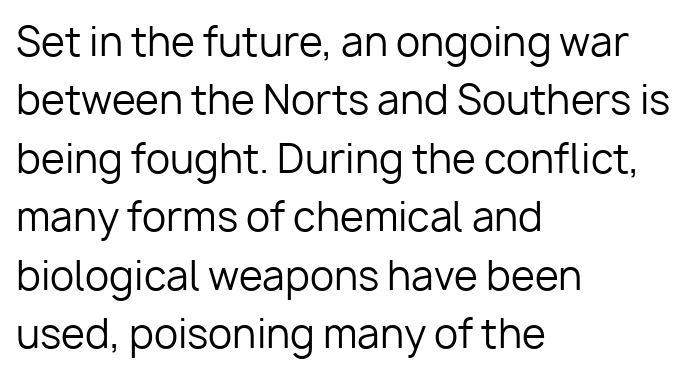
Q: Is the text bold? A: No.
Q: Is the text italic (slanted)? A: No, it is upright.
Q: Is the typeface a serif or a sans-serif typeface? A: Sans-serif.
Q: Is the text underlined? A: No.
Q: How is the paragraph aligned? A: Left-aligned.
Q: Is the spacing between letters normal or unusually wide? A: Normal.
Q: Is the spacing between lines tight, normal or loose? A: Normal.
Q: Width (condensed, normal, or wide)? A: Normal.
Q: Stroke contrast? A: Low.
Q: x-height? A: Medium.
Q: Monospaced? A: No.
